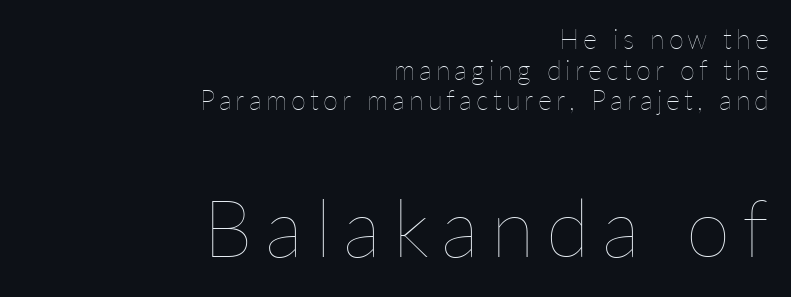
The second block has been scaled up relative to the first. This sample uses an upright cut, with every glyph sitting square on the baseline. The paragraph has a hard right edge and a soft left edge. Reading down the column, the eye jumps only a short way to each next line. Honestly, there is no underline to notice here at all. The face used here is proportionally spaced, like ordinary book or web type.
